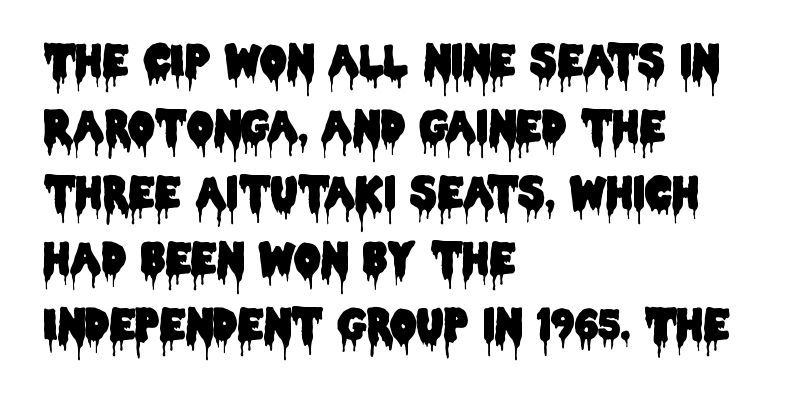
Quick note: interline space is typical. All the whitespace from short lines collects on the right. This sample has the flowing, uneven cadence of proportional lettering. Rule under the text: the space is simply empty. This is roman type, the default non-slanted kind.
